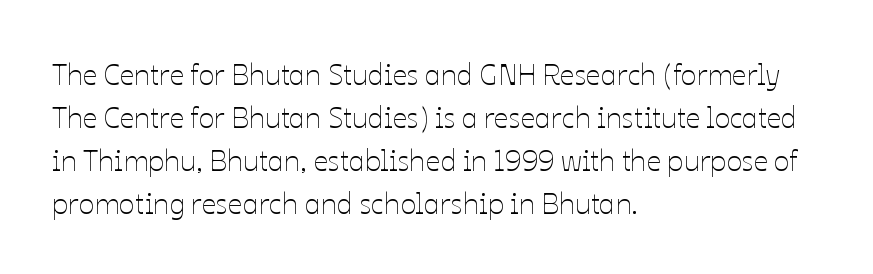
Lines of text with bare space underneath. The cut favours lightness, reaching ordinary text weight at its darkest. Evenly set lines give the paragraph a standard silhouette. The typesetter chose a ragged-right arrangement here. Varying glyph widths throughout — classic text-font behaviour. If you drew a line through each stem, it would be perfectly vertical.
